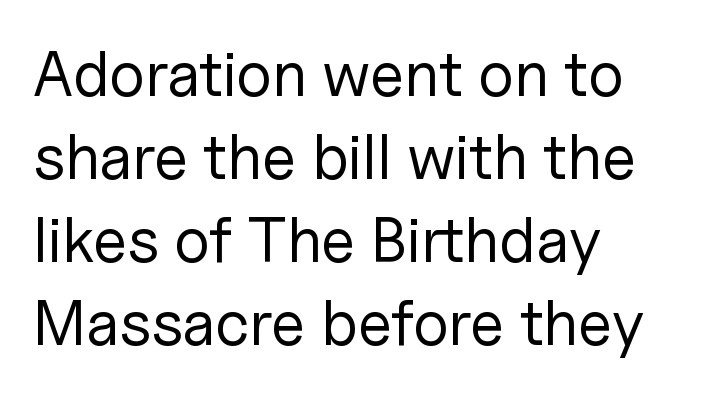
Teacher's note: observe the even left margin — that is flush-left alignment. A roman cut, with each character standing at attention. Just letters on the line, the space beneath them empty. Letter spacing: default.
